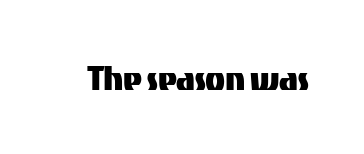
Q: Is the text italic (slanted)? A: No, it is upright.
Q: Is the typeface a serif or a sans-serif typeface? A: Sans-serif.
Q: Is the text underlined? A: No.
Q: Is the spacing between letters normal or unusually wide? A: Normal.
Q: Width (condensed, normal, or wide)? A: Normal.
Q: Stroke contrast? A: Medium.
Q: x-height? A: Medium.
Q: Monospaced? A: No.
